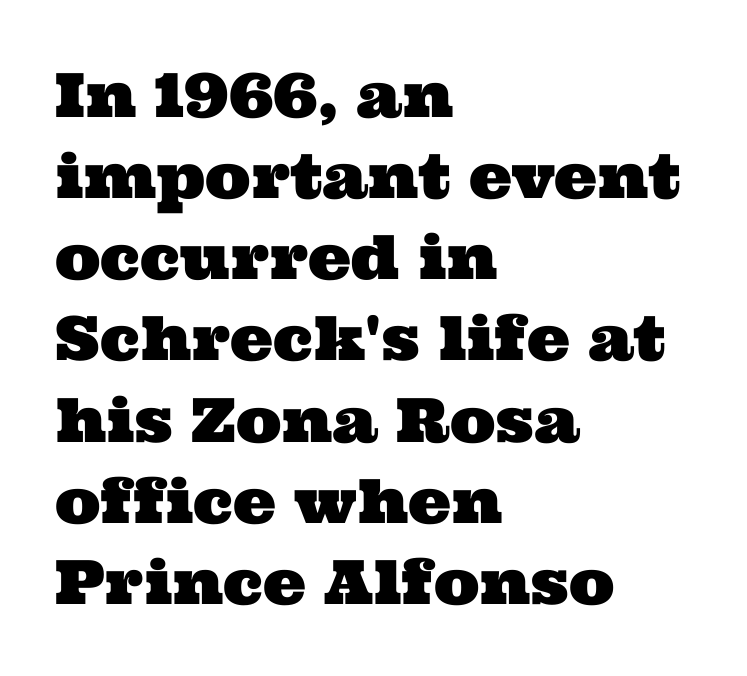
Q: Is the typeface a serif or a sans-serif typeface? A: Serif.
Q: Is the text underlined? A: No.
Q: How is the paragraph aligned? A: Left-aligned.
Q: Is the spacing between letters normal or unusually wide? A: Normal.
Q: Is the spacing between lines tight, normal or loose? A: Normal.
Q: Width (condensed, normal, or wide)? A: Wide.
Q: Stroke contrast? A: Medium.
Q: x-height? A: Medium.
Q: Monospaced? A: No.
